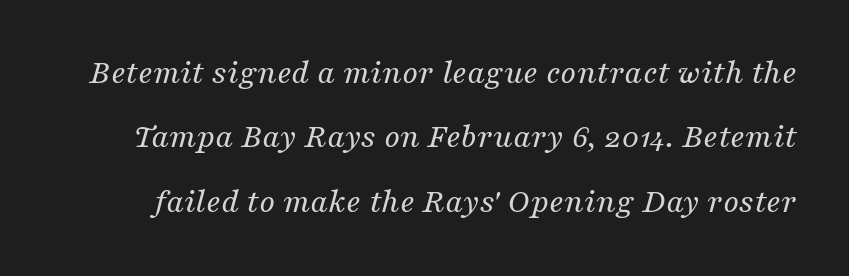
This rendering employs a face with finishing strokes, i.e., a serif. Weight: in the light-to-regular range. The glyphs look as if they've been sheared to an angle. Any mark beneath the type? The region is blank. Each letter keeps its own natural width here, so spacing adapts to shape. Inter-character spacing is left at the font's built-in metrics.
